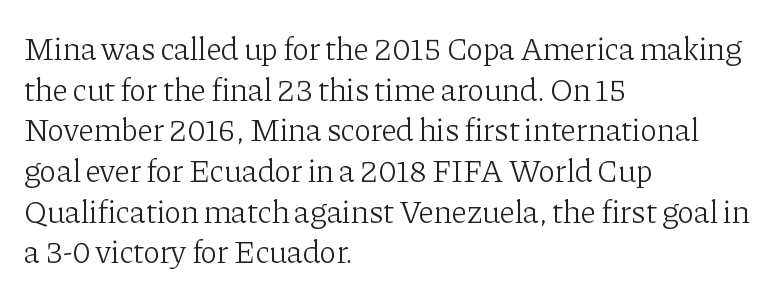
Q: Is the text bold? A: No.
Q: Is the text italic (slanted)? A: No, it is upright.
Q: Is the typeface a serif or a sans-serif typeface? A: Serif.
Q: Is the text underlined? A: No.
Q: How is the paragraph aligned? A: Left-aligned.
Q: Is the spacing between letters normal or unusually wide? A: Normal.
Q: Is the spacing between lines tight, normal or loose? A: Normal.
Q: Width (condensed, normal, or wide)? A: Normal.
Q: Stroke contrast? A: Low.
Q: x-height? A: Medium.
Q: Monospaced? A: No.
